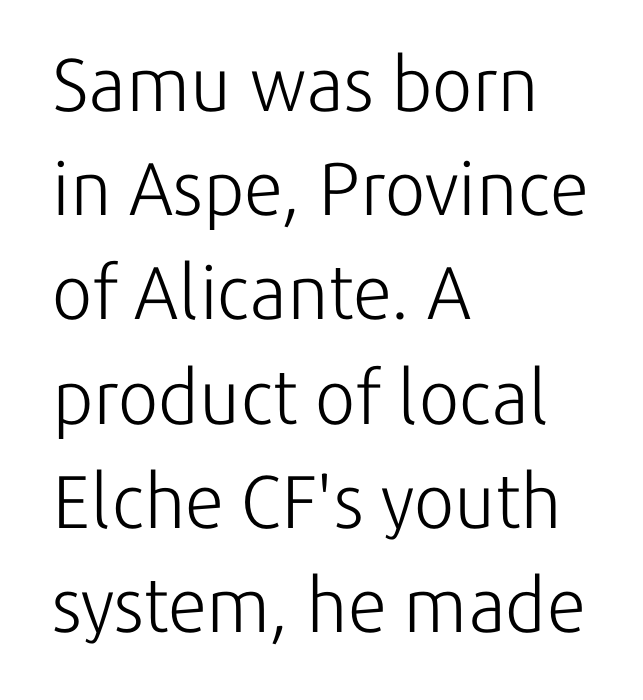
{"serif": "no", "italic": "no", "bold": "no", "weight": "light", "width": "normal", "stroke_contrast": "low", "x_height": "medium", "monospaced": "no", "underline": "no", "align": "left", "line_spacing": "normal", "line_spacing_ratio": 1.39, "letter_spacing": "normal", "letter_spacing_em": 0.0, "glyph_px": 75}
